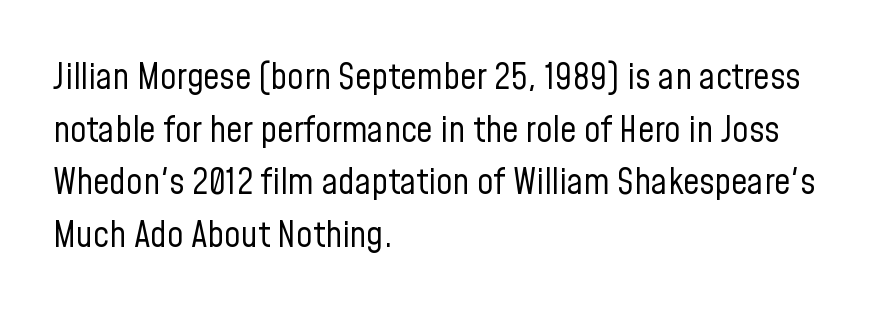
Q: Is the text bold? A: No.
Q: Is the text italic (slanted)? A: No, it is upright.
Q: Is the typeface a serif or a sans-serif typeface? A: Sans-serif.
Q: Is the text underlined? A: No.
Q: How is the paragraph aligned? A: Left-aligned.
Q: Is the spacing between letters normal or unusually wide? A: Normal.
Q: Is the spacing between lines tight, normal or loose? A: Normal.
Q: Width (condensed, normal, or wide)? A: Condensed.
Q: Stroke contrast? A: Low.
Q: x-height? A: Medium.
Q: Monospaced? A: No.
